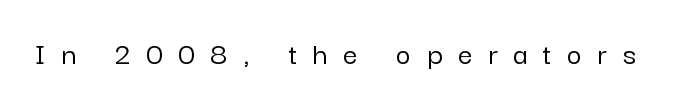
What kind of face is this? One without serifs — a sans. The words here are not underlined. Inter-character spacing is expanded well beyond the font's built-in metrics. In terms of posture, this sample is upright. Think of a printed novel: that variable character pitch is what you see here.
